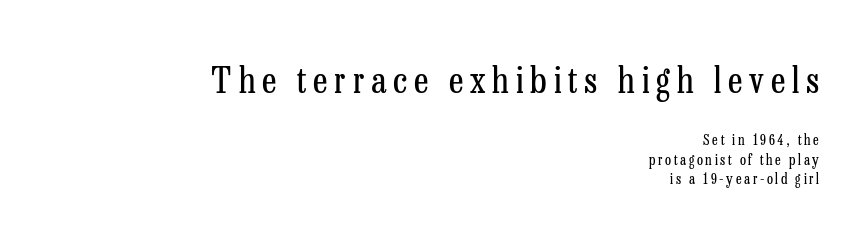
{"serif": "yes", "italic": "no", "bold": "no", "weight": "regular", "width": "condensed", "stroke_contrast": "low", "x_height": "medium", "monospaced": "no", "underline": "no", "align": "right", "line_spacing": "normal", "line_spacing_ratio": 1.4, "larger_block": "first", "size_ratio": 2.57, "glyph_px": 36}
